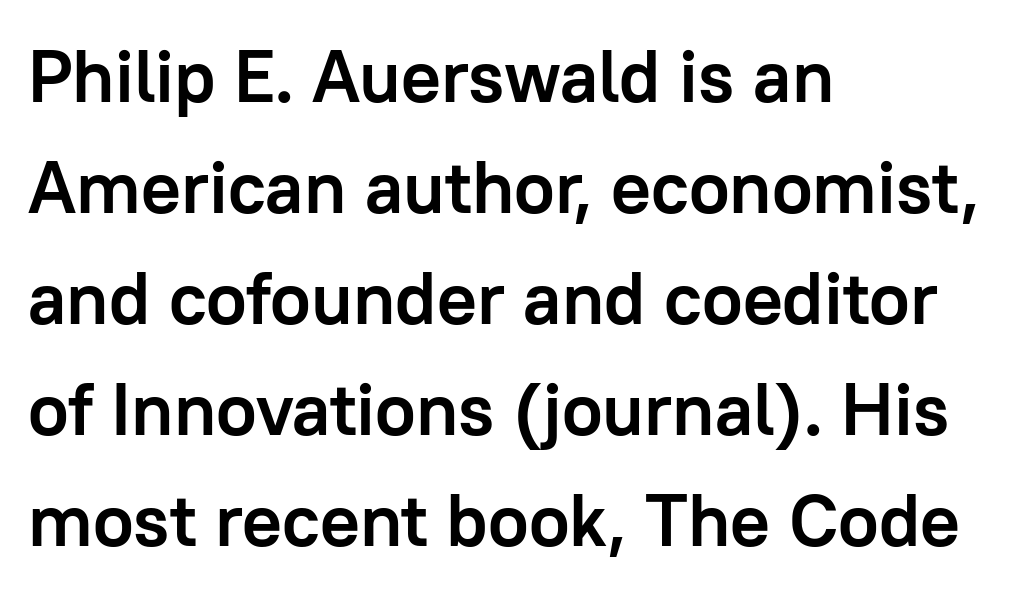
In terms of letterform style, serifs are entirely absent. A typesetter would mark this as roman, not italic. The paragraph has a hard left edge and a soft right edge. The rendering uses a bold face; every stroke is thick and dark. Evenly set lines give the paragraph a standard silhouette. Each letter keeps its own natural width here, so spacing adapts to shape.
